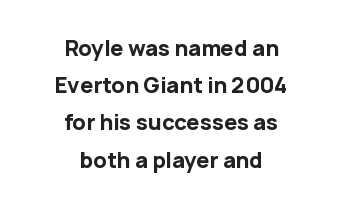
Q: Is the text bold? A: Yes.
Q: Is the text italic (slanted)? A: No, it is upright.
Q: Is the text underlined? A: No.
Q: How is the paragraph aligned? A: Centered.
Q: Is the spacing between letters normal or unusually wide? A: Normal.
